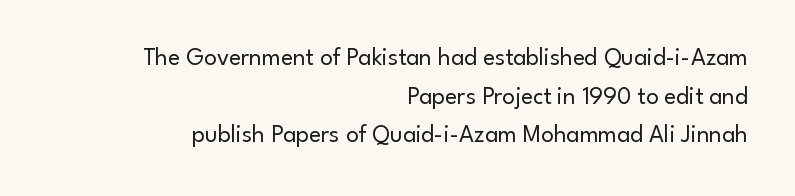
Q: Is the text bold? A: No.
Q: Is the text italic (slanted)? A: No, it is upright.
Q: Is the text underlined? A: No.
Q: How is the paragraph aligned? A: Right-aligned.
Q: Is the spacing between letters normal or unusually wide? A: Normal.
Q: Is the spacing between lines tight, normal or loose? A: Normal.
